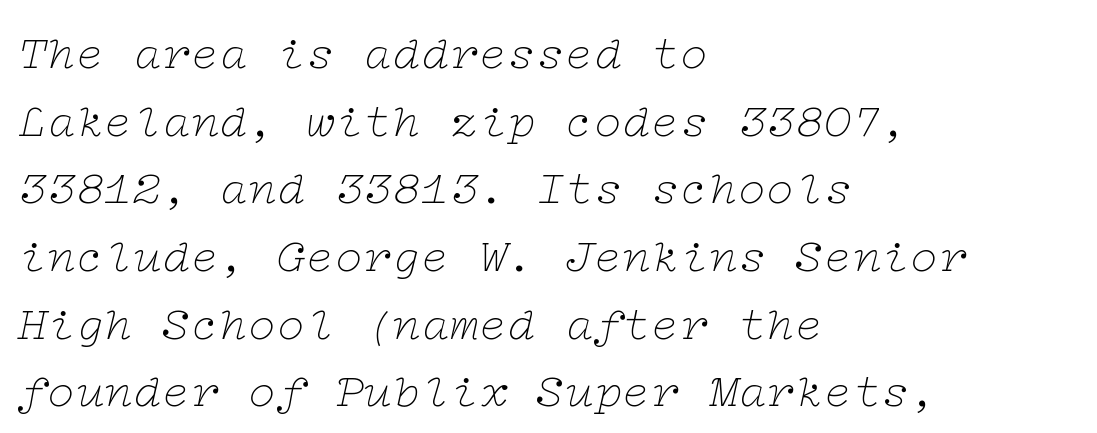
Q: Is the text bold? A: No.
Q: Is the text italic (slanted)? A: Yes, it leans right by about 12 degrees.
Q: Is the typeface a serif or a sans-serif typeface? A: Serif.
Q: Is the text underlined? A: No.
Q: How is the paragraph aligned? A: Left-aligned.
Q: Is the spacing between letters normal or unusually wide? A: Normal.
Q: Is the spacing between lines tight, normal or loose? A: Normal.
Q: Width (condensed, normal, or wide)? A: Wide.
Q: Stroke contrast? A: Low.
Q: x-height? A: Medium.
